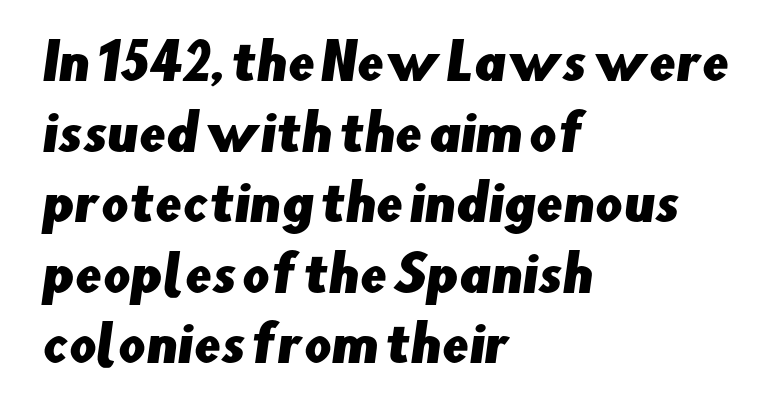
{"serif": "no", "width": "normal", "stroke_contrast": "low", "x_height": "small", "monospaced": "no", "underline": "no", "align": "left", "line_spacing": "normal", "line_spacing_ratio": 1.47, "letter_spacing": "normal", "letter_spacing_em": 0.0, "glyph_px": 48}
